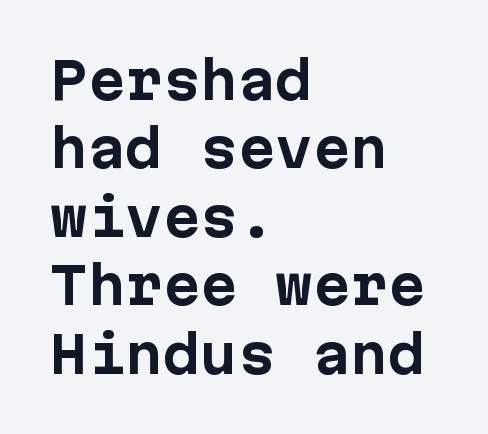
Q: Is the text bold? A: Yes.
Q: Is the text italic (slanted)? A: No, it is upright.
Q: Is the typeface a serif or a sans-serif typeface? A: Sans-serif.
Q: Is the text underlined? A: No.
Q: How is the paragraph aligned? A: Left-aligned.
Q: Is the spacing between letters normal or unusually wide? A: Normal.
Q: Is the spacing between lines tight, normal or loose? A: Normal.
Q: Width (condensed, normal, or wide)? A: Normal.
Q: Stroke contrast? A: Low.
Q: x-height? A: Medium.
Q: Monospaced? A: Yes.
